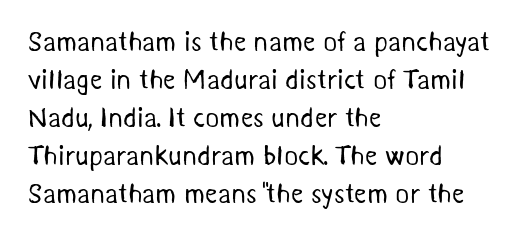
The image shows 27 px text type; set left-aligned, normal line spacing (1.41x), normal letter spacing, not underlined.
